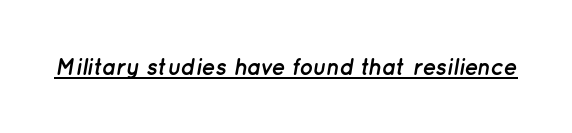
The image shows 23 px bold type, italic (leaning right); set normal letter spacing, underlined.
